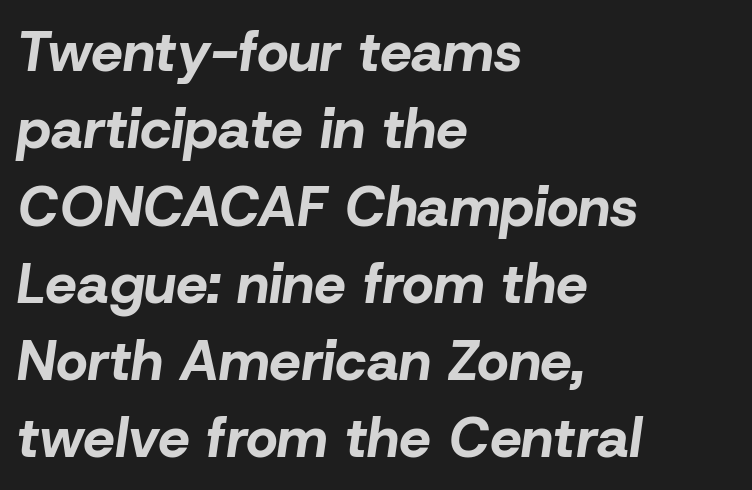
Q: Is the text bold? A: Yes.
Q: Is the text italic (slanted)? A: Yes, it leans right by about 8 degrees.
Q: Is the text underlined? A: No.
Q: How is the paragraph aligned? A: Left-aligned.
Q: Is the spacing between letters normal or unusually wide? A: Normal.
Q: Is the spacing between lines tight, normal or loose? A: Normal.
Q: Width (condensed, normal, or wide)? A: Normal.
Q: Stroke contrast? A: Low.
Q: x-height? A: Medium.
Q: Monospaced? A: No.
